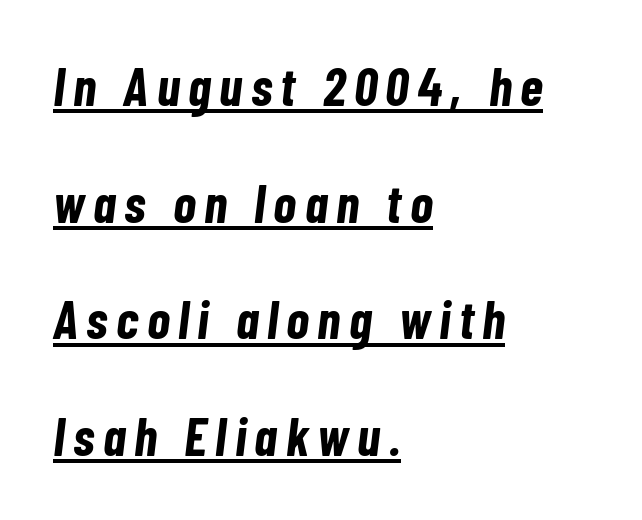
Is there an underline? Yes — a line sits under the letters. The specimen reads as italic at a glance. Typesetter's note: full bold, strokes at maximum text heaviness. The passage shown is typed in a proportional face where columns would drift.
